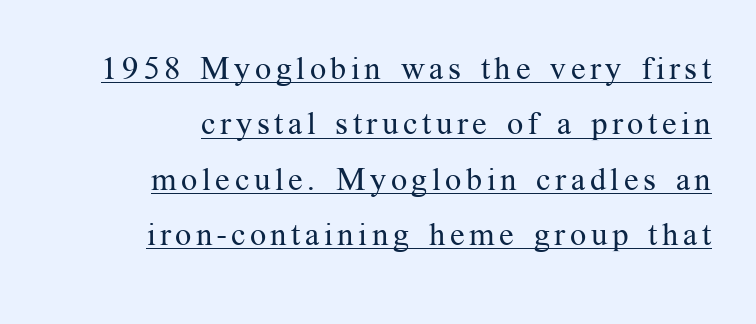
The image shows 32 px regular-weight serif type, upright; set right-aligned, line spacing 1.73x, underlined; medium stroke contrast and a medium x-height.
